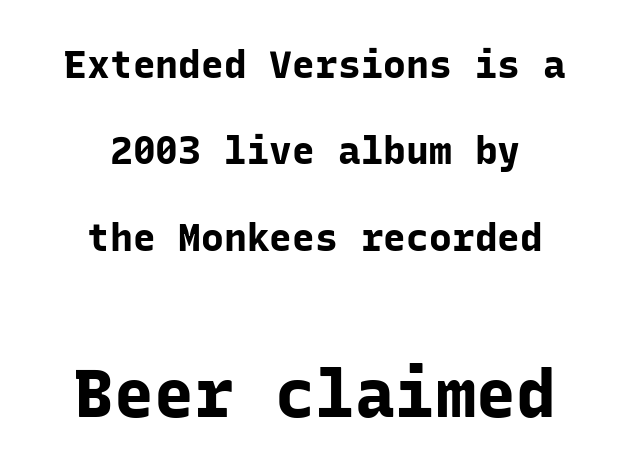
Q: Is the text bold? A: Yes.
Q: Is the text italic (slanted)? A: No, it is upright.
Q: Is the typeface a serif or a sans-serif typeface? A: Sans-serif.
Q: Is the text underlined? A: No.
Q: How is the paragraph aligned? A: Centered.
Q: Is the spacing between letters normal or unusually wide? A: Normal.
Q: Is the spacing between lines tight, normal or loose? A: Loose.
Q: Which block of text is set in a larger size, the first (top) or the second (bottom)? A: The second (bottom) one.
Q: Width (condensed, normal, or wide)? A: Normal.
Q: Stroke contrast? A: Low.
Q: x-height? A: Medium.
Q: Monospaced? A: Yes.
